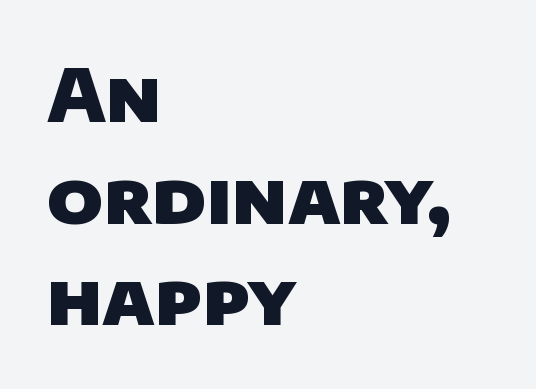
{"serif": "no", "bold": "yes", "weight": "heavy", "width": "normal", "stroke_contrast": "low", "x_height": "large", "monospaced": "no", "underline": "no", "align": "left", "line_spacing": "normal", "line_spacing_ratio": 1.41, "letter_spacing": "normal", "letter_spacing_em": 0.0, "glyph_px": 72}
